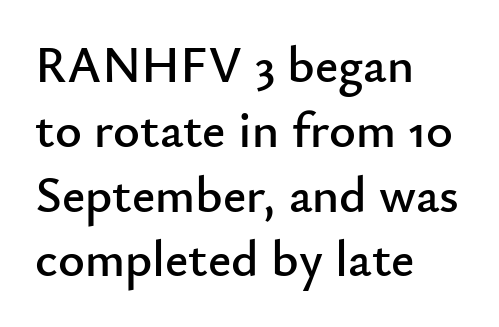
Q: Is the text italic (slanted)? A: No, it is upright.
Q: Is the typeface a serif or a sans-serif typeface? A: Sans-serif.
Q: Is the text underlined? A: No.
Q: How is the paragraph aligned? A: Left-aligned.
Q: Is the spacing between letters normal or unusually wide? A: Normal.
Q: Is the spacing between lines tight, normal or loose? A: Normal.
Q: Width (condensed, normal, or wide)? A: Normal.
Q: Stroke contrast? A: Low.
Q: x-height? A: Small.
Q: Monospaced? A: No.
